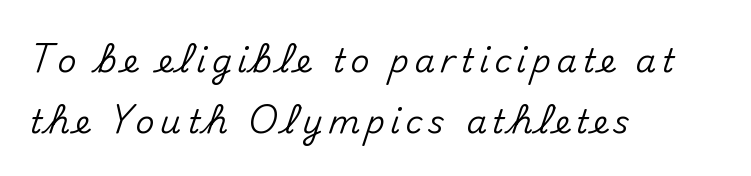
Just letters on the line, the space beneath them empty. The rendering uses natural spacing where letterforms have individual widths. The font family rendered here belongs to the sans-serif group. This rendering uses left alignment, leaving the right contour irregular.
